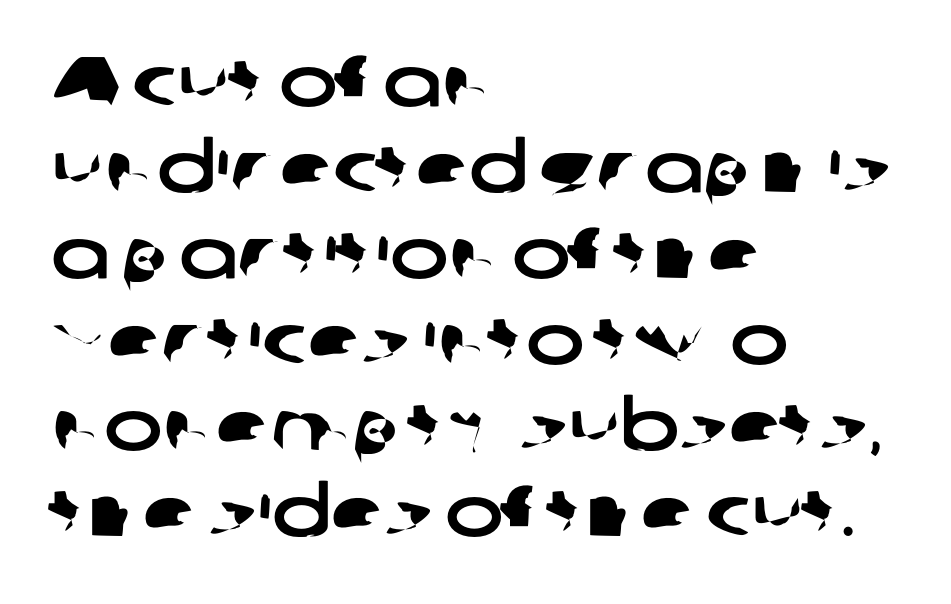
Q: Is the typeface a serif or a sans-serif typeface? A: Sans-serif.
Q: Is the text underlined? A: No.
Q: How is the paragraph aligned? A: Left-aligned.
Q: Is the spacing between letters normal or unusually wide? A: Normal.
Q: Width (condensed, normal, or wide)? A: Wide.
Q: Stroke contrast? A: Low.
Q: x-height? A: Medium.
Q: Monospaced? A: No.
